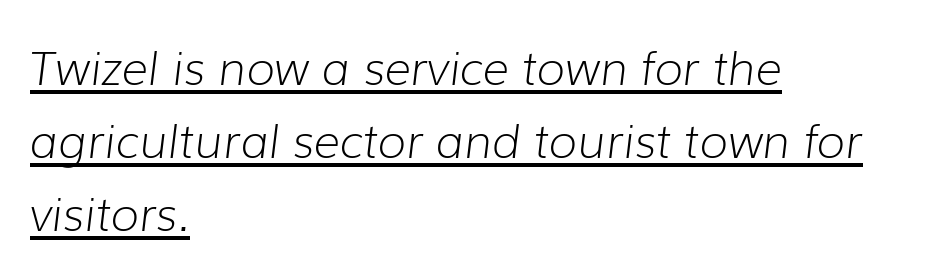
{"italic": "yes", "lean": "right", "slant_degrees": 7, "bold": "no", "weight": "light", "width": "normal", "stroke_contrast": "low", "x_height": "medium", "monospaced": "no", "underline": "yes", "align": "left", "line_spacing": "normal", "line_spacing_ratio": 1.59, "letter_spacing": "normal", "letter_spacing_em": 0.0, "glyph_px": 46}
